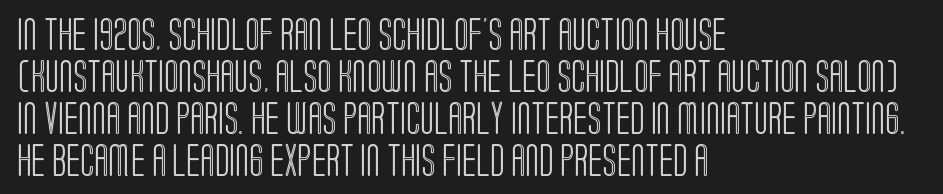
One-word summary of the alignment: left. The passage shown stacks its lines at a standard gap. The gaps between neighbouring characters are ordinary and unremarkable. Spacing verdict: proportional, widths tailored to each character.
